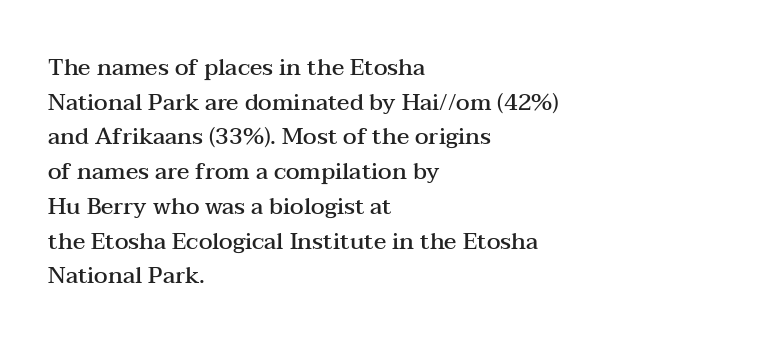
Students, observe: this is what conventionally led text looks like. Any mark beneath the type? The region is blank. On the weight axis this lands at semibold, roughly 600. These lines stack with their left ends in a neat column.
